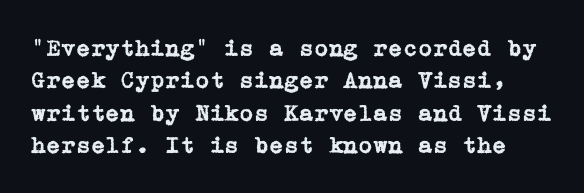
Students, observe: this is what conventionally led text looks like. Underline: absent. Every stem runs plumb, perpendicular to the baseline. A typesetter would call this zero additional tracking.
